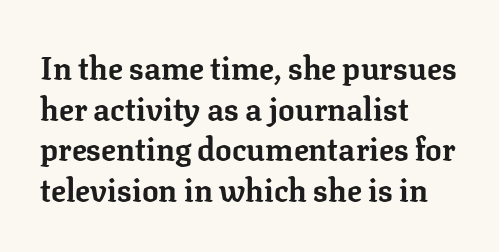
Normally led — the rows are evenly, conventionally spaced. Tracking value appears to be zero — textbook default spacing. Unlike a clean sans, this face finishes its strokes with serifs. Stroke thickness is high; the sample reads as a true bold.
